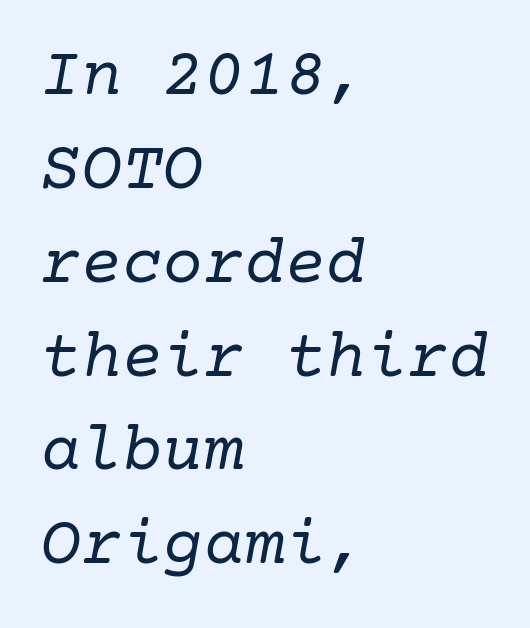
{"serif": "yes", "italic": "yes", "lean": "right", "slant_degrees": 10, "bold": "no", "weight": "regular", "width": "normal", "stroke_contrast": "low", "x_height": "medium", "underline": "no", "align": "left", "line_spacing": "normal", "line_spacing_ratio": 1.38, "letter_spacing": "normal", "letter_spacing_em": 0.0, "glyph_px": 68}
